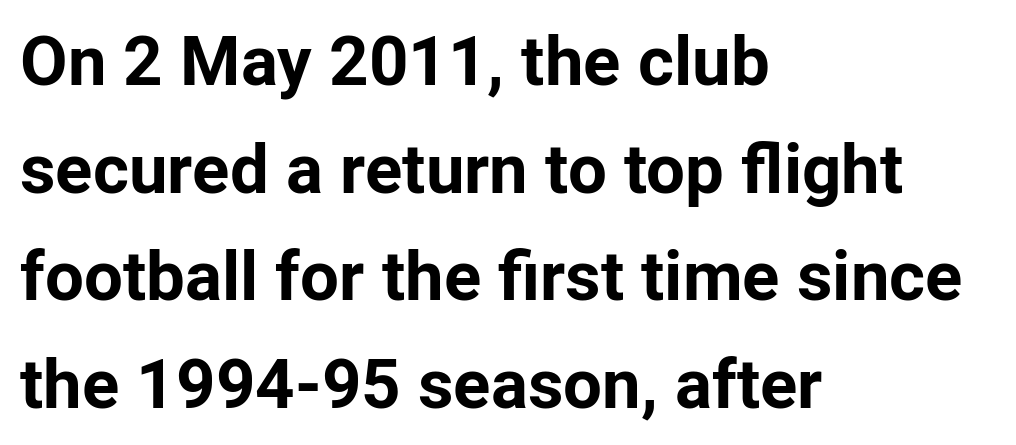
Q: Is the text bold? A: Yes.
Q: Is the text italic (slanted)? A: No, it is upright.
Q: Is the typeface a serif or a sans-serif typeface? A: Sans-serif.
Q: Is the text underlined? A: No.
Q: How is the paragraph aligned? A: Left-aligned.
Q: Is the spacing between letters normal or unusually wide? A: Normal.
Q: Is the spacing between lines tight, normal or loose? A: Normal.
Q: Width (condensed, normal, or wide)? A: Normal.
Q: Stroke contrast? A: Low.
Q: x-height? A: Medium.
Q: Monospaced? A: No.
